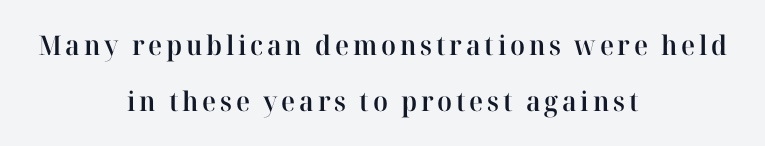
Q: Is the text bold? A: Semi-bold.
Q: Is the text italic (slanted)? A: No, it is upright.
Q: Is the text underlined? A: No.
Q: How is the paragraph aligned? A: Centered.
Q: Is the spacing between lines tight, normal or loose? A: Loose.
